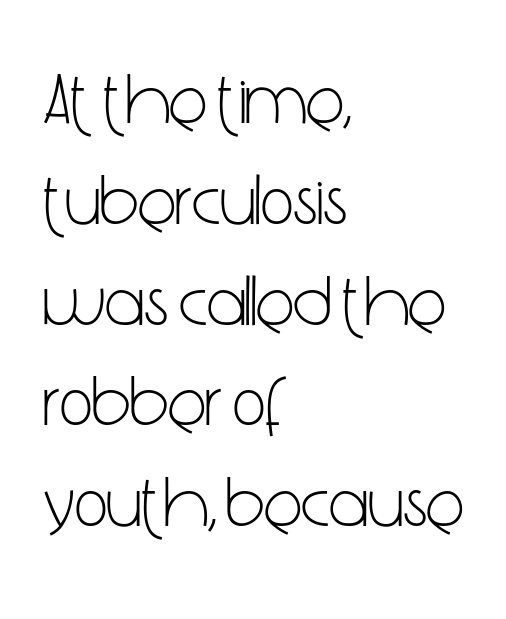
The image shows 72 px light, condensed sans-serif type, upright; set left-aligned, normal line spacing (1.4x), normal letter spacing, not underlined; low stroke contrast and a medium x-height.
